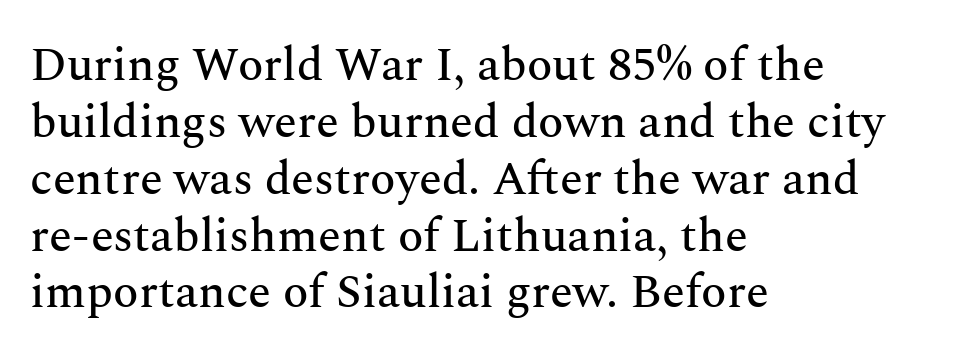
Beneath every word, the page is bare. Type style note: has serifs. Is the letter spacing exaggerated? No — it looks like the ordinary default. Line starts are locked; line ends wander.
